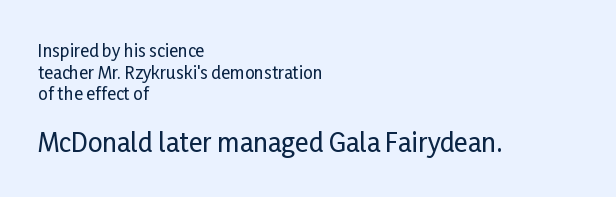
The image shows 26 px text type, upright; set left-aligned, normal line spacing (1.27x), normal letter spacing, not underlined; the second (bottom) block is 1.53x larger.
